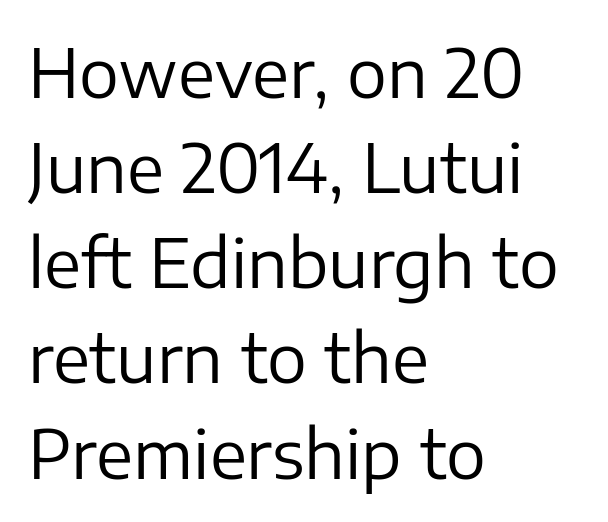
Serif or sans? Sans — the stroke terminals are bare. Type without underlining. Short note: letters normally spaced. A typesetter would call this proportional, since set widths differ per character. The block of text has a typical density, with ordinary space between rows.
